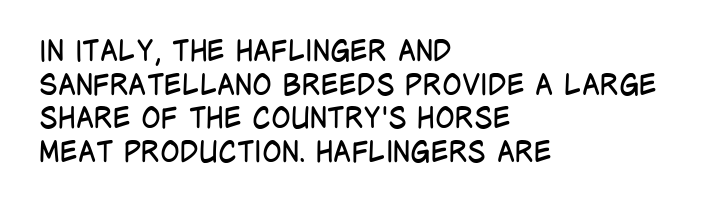
{"serif": "no", "italic": "no", "bold": "no", "weight": "regular", "width": "condensed", "stroke_contrast": "low", "x_height": "large", "monospaced": "no", "underline": "no", "align": "left", "line_spacing_ratio": 1.16, "letter_spacing": "normal", "letter_spacing_em": 0.0, "glyph_px": 29}
